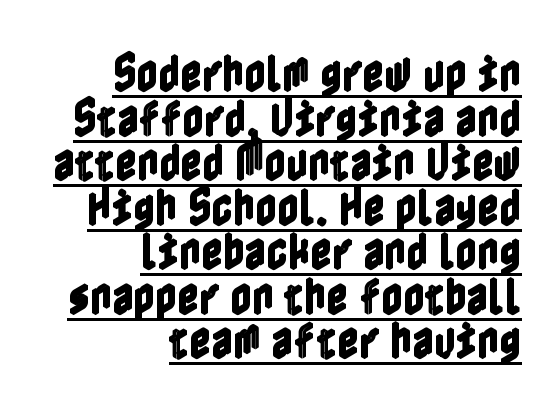
Q: Is the text italic (slanted)? A: No, it is upright.
Q: Is the text underlined? A: Yes.
Q: How is the paragraph aligned? A: Right-aligned.
Q: Is the spacing between letters normal or unusually wide? A: Normal.
Q: Is the spacing between lines tight, normal or loose? A: Tight.
Q: Width (condensed, normal, or wide)? A: Condensed.
Q: x-height? A: Medium.
